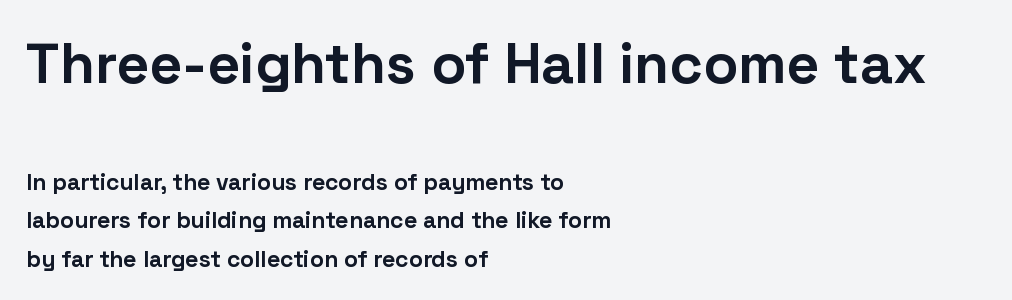
The image shows 57 px bold sans-serif type, upright; set left-aligned, normal line spacing (1.67x), normal letter spacing, not underlined; the first (top) block is 2.48x larger; low stroke contrast and a medium x-height.
